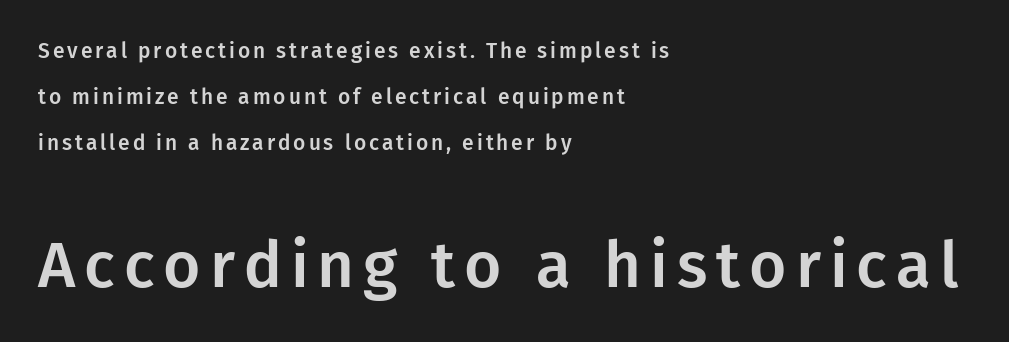
The image shows 64 px sans-serif type, upright; set left-aligned, loose line spacing (2.18x), not underlined; the second (bottom) block is 3.05x larger; low stroke contrast and a medium x-height.
